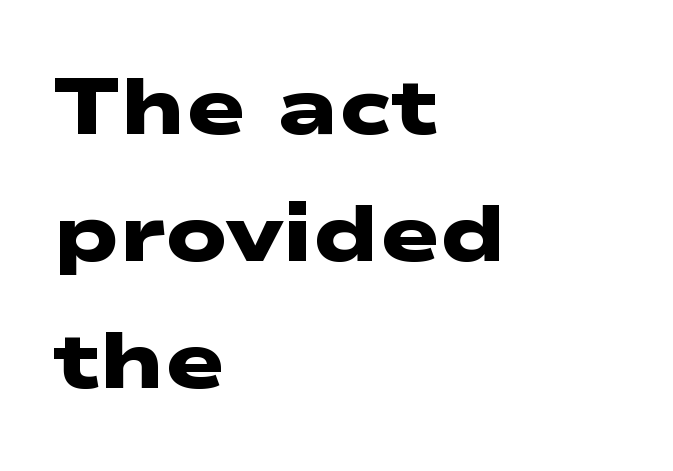
The letters carry no serifs — their stems end cleanly without finishing strokes. Just letters on the line, the space beneath them empty. The typesetter chose a ragged-right arrangement here. Is the type bold? Yes — the strokes are clearly thick and heavy.
